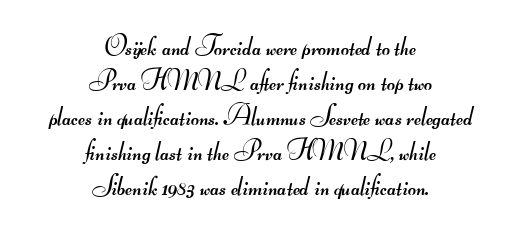
The weight tops out at a normal text grade. Which margin do the lines hug? Neither — every line sits in the middle. Classification — sans serif. These lines sit exactly where default settings would place them. Short note: letters normally spaced. Each letter keeps its own natural width here, so spacing adapts to shape.
